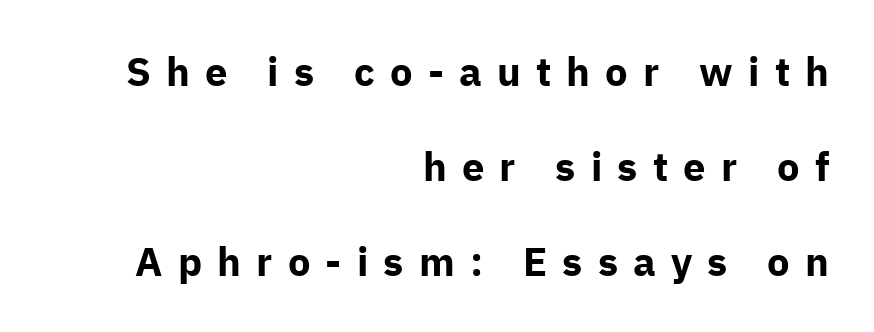
Q: Is the text bold? A: Yes.
Q: Is the text italic (slanted)? A: No, it is upright.
Q: Is the typeface a serif or a sans-serif typeface? A: Sans-serif.
Q: Is the text underlined? A: No.
Q: How is the paragraph aligned? A: Right-aligned.
Q: Is the spacing between letters normal or unusually wide? A: Unusually wide.
Q: Is the spacing between lines tight, normal or loose? A: Loose.
Q: Width (condensed, normal, or wide)? A: Normal.
Q: Stroke contrast? A: Low.
Q: x-height? A: Medium.
Q: Monospaced? A: No.
